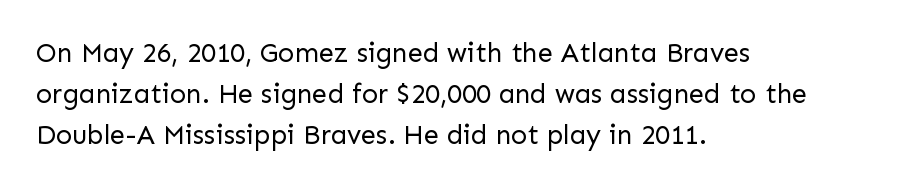
{"italic": "no", "bold": "no", "underline": "no", "align": "left", "line_spacing": "normal", "line_spacing_ratio": 1.52, "letter_spacing": "normal", "letter_spacing_em": 0.0, "glyph_px": 27}
